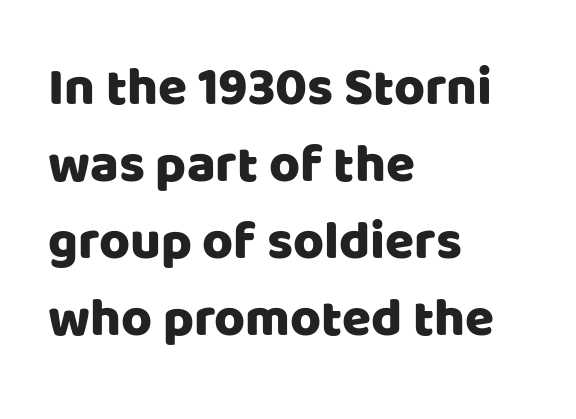
Q: Is the text italic (slanted)? A: No, it is upright.
Q: Is the typeface a serif or a sans-serif typeface? A: Sans-serif.
Q: Is the text underlined? A: No.
Q: How is the paragraph aligned? A: Left-aligned.
Q: Is the spacing between letters normal or unusually wide? A: Normal.
Q: Is the spacing between lines tight, normal or loose? A: Normal.
Q: Width (condensed, normal, or wide)? A: Normal.
Q: Stroke contrast? A: Low.
Q: x-height? A: Large.
Q: Monospaced? A: No.
